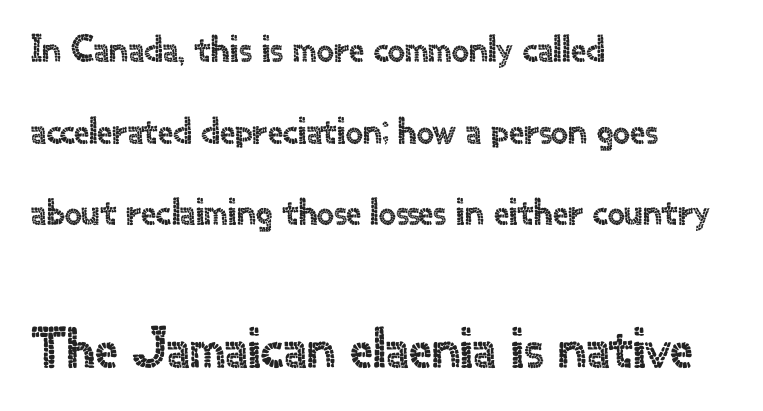
Q: Is the text italic (slanted)? A: No, it is upright.
Q: Is the typeface a serif or a sans-serif typeface? A: Sans-serif.
Q: Is the text underlined? A: No.
Q: How is the paragraph aligned? A: Left-aligned.
Q: Is the spacing between letters normal or unusually wide? A: Normal.
Q: Is the spacing between lines tight, normal or loose? A: Loose.
Q: Which block of text is set in a larger size, the first (top) or the second (bottom)? A: The second (bottom) one.
Q: Width (condensed, normal, or wide)? A: Normal.
Q: x-height? A: Small.
Q: Monospaced? A: No.
